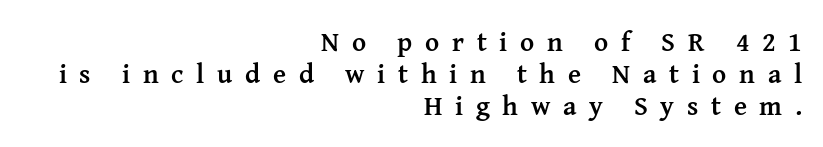
The image shows 27 px bold type, upright; set right-aligned, line spacing 1.19x, unusually wide letter spacing (+0.47 em), not underlined.
